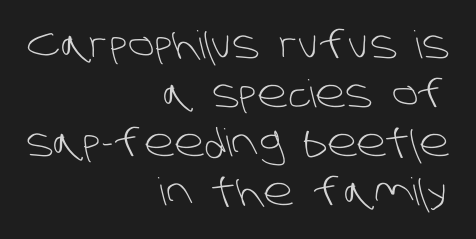
This sample uses a sans-serif face. On a weight scale, this lands at 450 or below. Line endings align vertically; line beginnings do not. The zone under the glyphs is completely vacant. The letters sit at their default tracking, neither squeezed nor spread. Regular leading.
